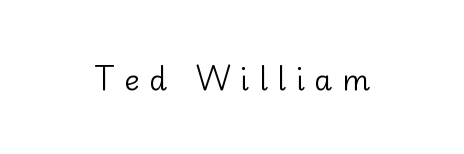
A typesetter would mark this as roman, not italic. Are there feet on the stems? There aren't — it's a sans. Compared with a typical body face, this is equally light or lighter still. Letter spacing: wide.
